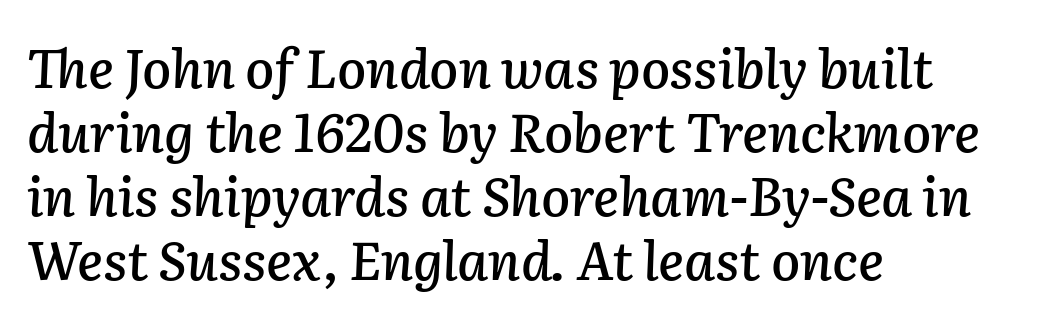
{"italic": "yes", "lean": "right", "slant_degrees": 2, "width": "normal", "stroke_contrast": "low", "x_height": "medium", "monospaced": "no", "underline": "no", "align": "left", "line_spacing_ratio": 1.21, "letter_spacing": "normal", "letter_spacing_em": 0.0, "glyph_px": 53}
